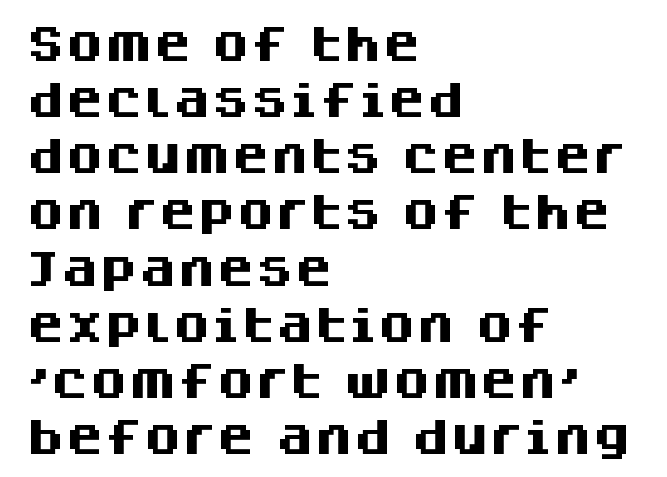
Visually the block forms a straight wall on the left and a jagged coastline on the right. The passage shown has conventional tracking throughout. The glyphs are unaccompanied by any horizontal stroke below them. Ordinary non-slanted type is in use.
